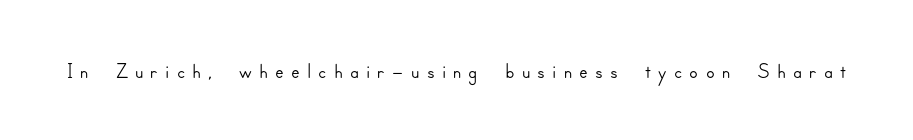
The image shows 32 px sans-serif type, upright; set unusually wide letter spacing (+0.22 em), not underlined; low stroke contrast and a small x-height.
